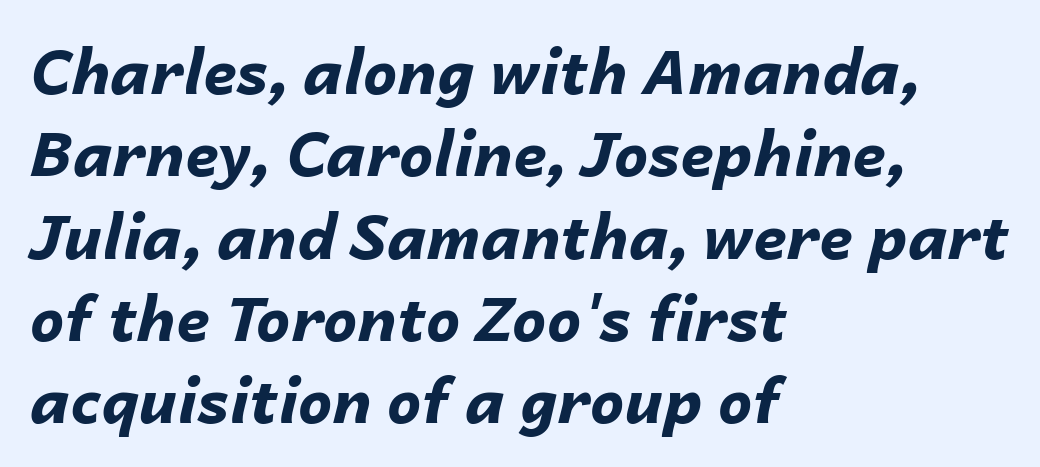
Q: Is the text bold? A: Yes.
Q: Is the text italic (slanted)? A: Yes, it leans right by about 14 degrees.
Q: Is the text underlined? A: No.
Q: How is the paragraph aligned? A: Left-aligned.
Q: Is the spacing between letters normal or unusually wide? A: Normal.
Q: Is the spacing between lines tight, normal or loose? A: Normal.
Q: Width (condensed, normal, or wide)? A: Normal.
Q: Stroke contrast? A: Low.
Q: x-height? A: Medium.
Q: Monospaced? A: No.
